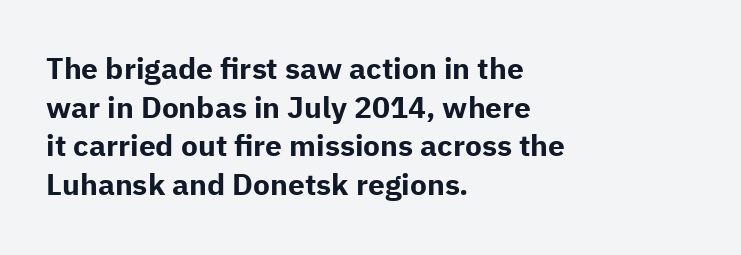
{"serif": "no", "italic": "no", "bold": "yes", "weight": "bold", "width": "normal", "stroke_contrast": "low", "x_height": "medium", "monospaced": "no", "underline": "no", "align": "left", "line_spacing": "normal", "line_spacing_ratio": 1.29, "letter_spacing": "normal", "letter_spacing_em": 0.0, "glyph_px": 30}
